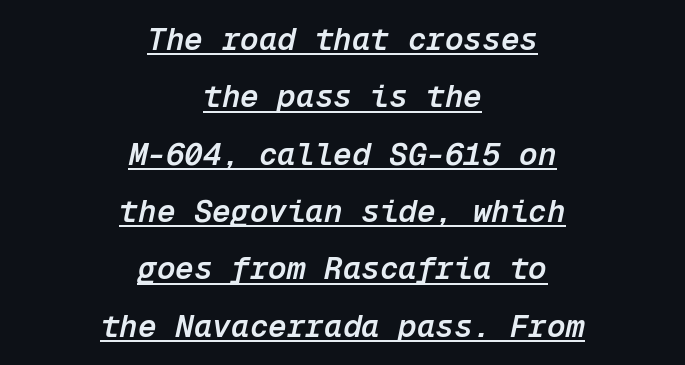
Monospaced: the letters line up in strict vertical columns. These lines keep a tight, regular rhythm from letter to letter. The font's italic variant was chosen for this text. These lines are centered, leaving both edges ragged. I'd describe the lettering as semibold — firm but not a full bold. Underlined type.
